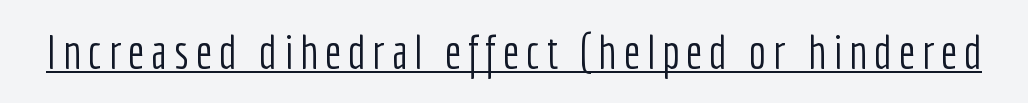
The image shows 47 px light, condensed sans-serif type, upright; set underlined; low stroke contrast and a medium x-height.
